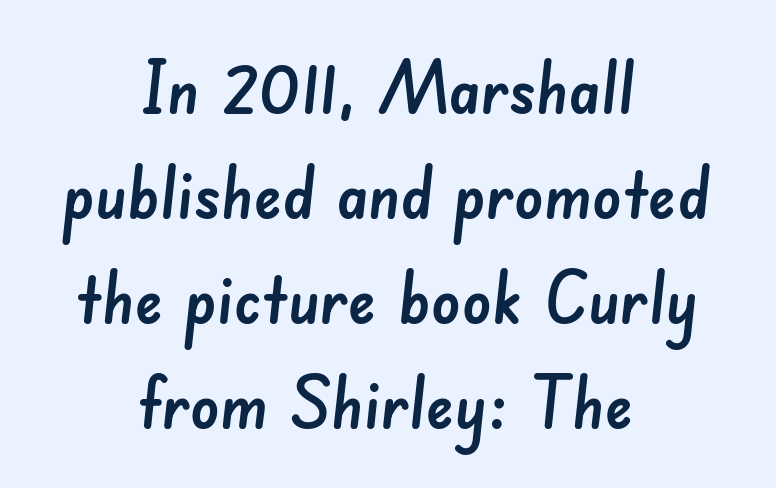
{"serif": "no", "width": "normal", "stroke_contrast": "low", "x_height": "small", "monospaced": "no", "underline": "no", "align": "center", "line_spacing": "normal", "line_spacing_ratio": 1.46, "letter_spacing": "normal", "letter_spacing_em": 0.0, "glyph_px": 72}
